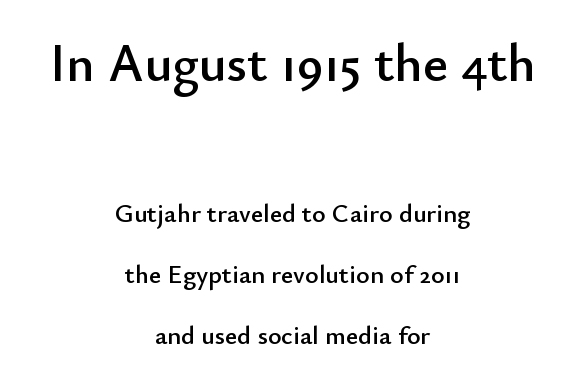
Q: Is the text italic (slanted)? A: No, it is upright.
Q: Is the typeface a serif or a sans-serif typeface? A: Sans-serif.
Q: Is the text underlined? A: No.
Q: How is the paragraph aligned? A: Centered.
Q: Is the spacing between letters normal or unusually wide? A: Normal.
Q: Is the spacing between lines tight, normal or loose? A: Loose.
Q: Which block of text is set in a larger size, the first (top) or the second (bottom)? A: The first (top) one.
Q: Width (condensed, normal, or wide)? A: Normal.
Q: Stroke contrast? A: Low.
Q: x-height? A: Small.
Q: Monospaced? A: No.
